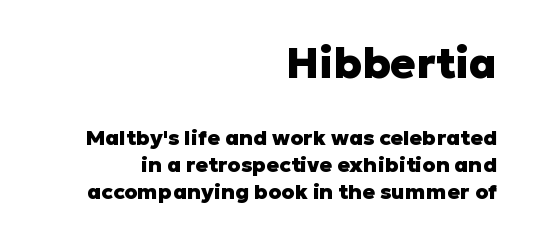
The rendering uses natural spacing where letterforms have individual widths. The face used here is rendered with its standard letterfit. Whoever set this made the first block the dominant, larger element. Ordinary non-slanted type is in use. Clear beneath every line of the passage. Leading: standard.
